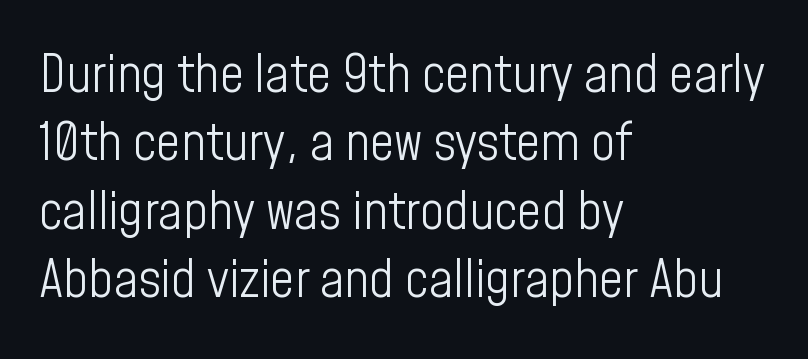
{"serif": "no", "italic": "no", "bold": "no", "weight": "light", "width": "condensed", "stroke_contrast": "low", "x_height": "medium", "monospaced": "no", "underline": "no", "align": "left", "line_spacing": "normal", "line_spacing_ratio": 1.29, "letter_spacing": "normal", "letter_spacing_em": 0.0, "glyph_px": 53}
